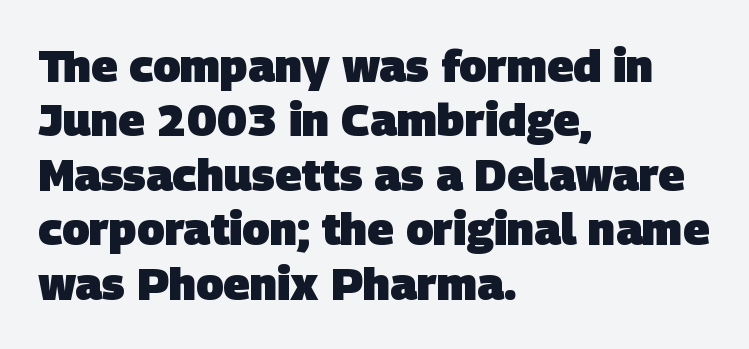
One-word summary of the alignment: left. Students, note that the glyphs here touch the page at normal intervals. Regarding serifs, this sample does without them. Pretty heavy lettering here — definitely bold. The area under the type is left untouched.
